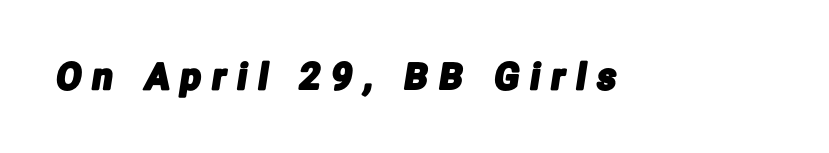
Q: Is the typeface a serif or a sans-serif typeface? A: Sans-serif.
Q: Is the text underlined? A: No.
Q: Is the spacing between letters normal or unusually wide? A: Unusually wide.
Q: Width (condensed, normal, or wide)? A: Condensed.
Q: Stroke contrast? A: Low.
Q: x-height? A: Medium.
Q: Monospaced? A: No.
